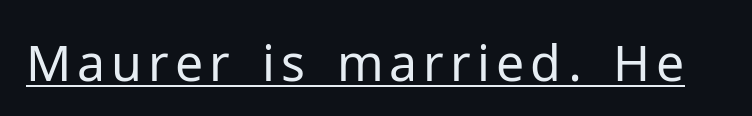
Q: Is the text bold? A: No.
Q: Is the text italic (slanted)? A: No, it is upright.
Q: Is the typeface a serif or a sans-serif typeface? A: Sans-serif.
Q: Is the text underlined? A: Yes.
Q: Width (condensed, normal, or wide)? A: Normal.
Q: Stroke contrast? A: Low.
Q: x-height? A: Medium.
Q: Monospaced? A: No.
